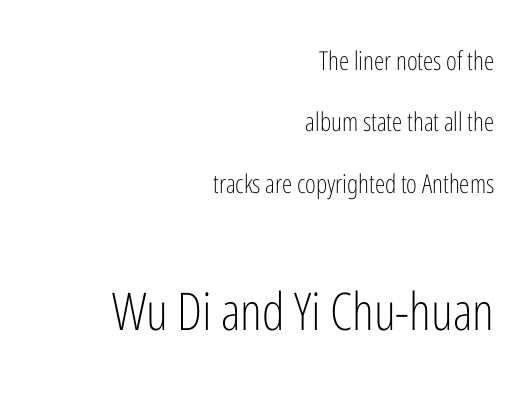
Q: Is the text bold? A: No.
Q: Is the text italic (slanted)? A: No, it is upright.
Q: Is the typeface a serif or a sans-serif typeface? A: Sans-serif.
Q: Is the text underlined? A: No.
Q: How is the paragraph aligned? A: Right-aligned.
Q: Is the spacing between letters normal or unusually wide? A: Normal.
Q: Is the spacing between lines tight, normal or loose? A: Loose.
Q: Which block of text is set in a larger size, the first (top) or the second (bottom)? A: The second (bottom) one.
Q: Width (condensed, normal, or wide)? A: Condensed.
Q: Stroke contrast? A: Low.
Q: x-height? A: Medium.
Q: Monospaced? A: No.
